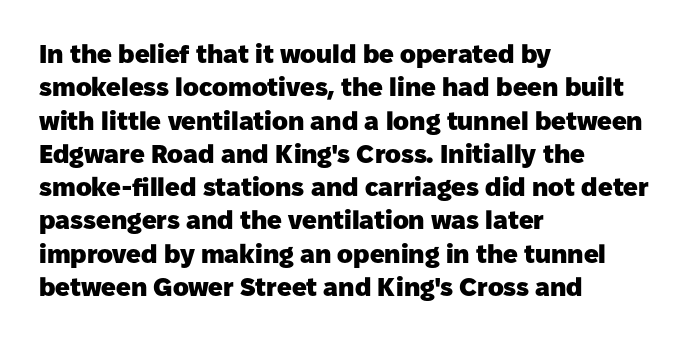
The image shows 26 px bold type, upright; set left-aligned, normal line spacing (1.28x), normal letter spacing, not underlined.
